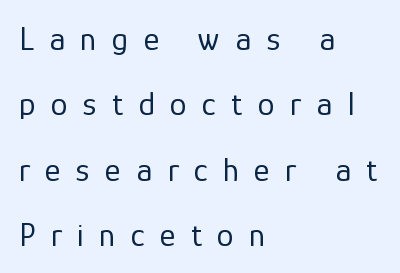
Q: Is the text bold? A: No.
Q: Is the text italic (slanted)? A: No, it is upright.
Q: Is the typeface a serif or a sans-serif typeface? A: Sans-serif.
Q: Is the text underlined? A: No.
Q: How is the paragraph aligned? A: Left-aligned.
Q: Is the spacing between letters normal or unusually wide? A: Unusually wide.
Q: Is the spacing between lines tight, normal or loose? A: Loose.
Q: Width (condensed, normal, or wide)? A: Normal.
Q: Stroke contrast? A: Low.
Q: x-height? A: Medium.
Q: Monospaced? A: No.
